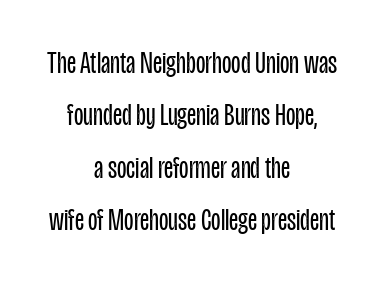
{"serif": "no", "italic": "no", "bold": "no", "weight": "regular", "width": "condensed", "stroke_contrast": "low", "x_height": "large", "monospaced": "no", "underline": "no", "align": "center", "line_spacing": "normal", "line_spacing_ratio": 1.69, "letter_spacing": "normal", "letter_spacing_em": 0.0, "glyph_px": 31}
